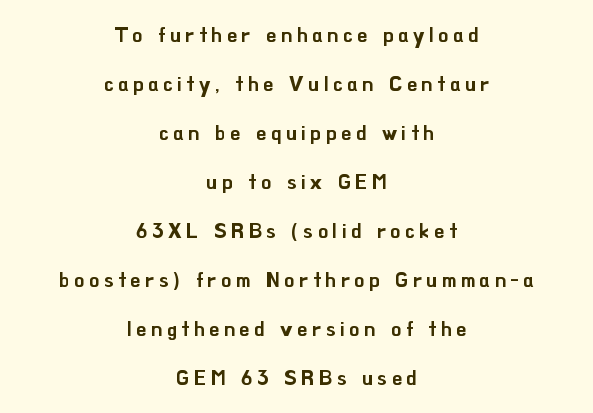
Vertically, the passage feels expansive, rows floating well apart. Unlike italic type, these characters show no tilt at all. Type without underlining. The type is letterspaced generously, with wide tracking. Layout note: lines centered.
